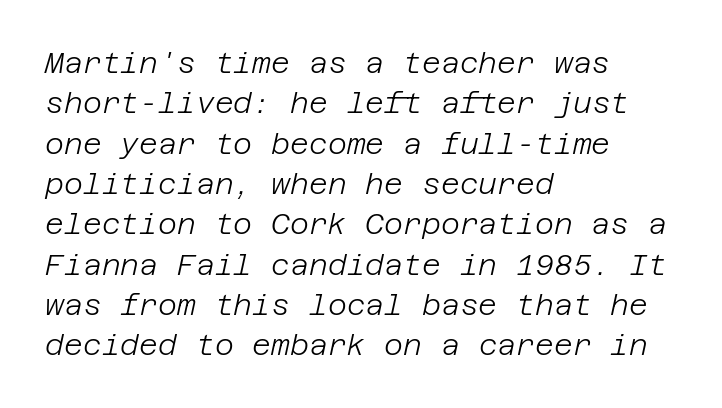
The image shows 29 px light type, italic (leaning right); set left-aligned, normal line spacing (1.39x), normal letter spacing, not underlined; low stroke contrast and a large x-height.
